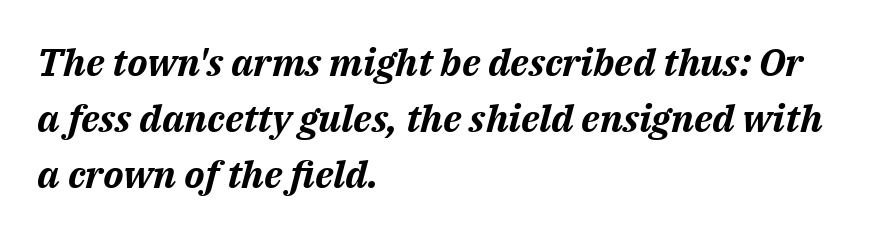
Q: Is the text bold? A: Yes.
Q: Is the text italic (slanted)? A: Yes, it leans right by about 14 degrees.
Q: Is the text underlined? A: No.
Q: How is the paragraph aligned? A: Left-aligned.
Q: Is the spacing between letters normal or unusually wide? A: Normal.
Q: Is the spacing between lines tight, normal or loose? A: Normal.
Q: Width (condensed, normal, or wide)? A: Normal.
Q: Stroke contrast? A: Medium.
Q: x-height? A: Medium.
Q: Monospaced? A: No.
